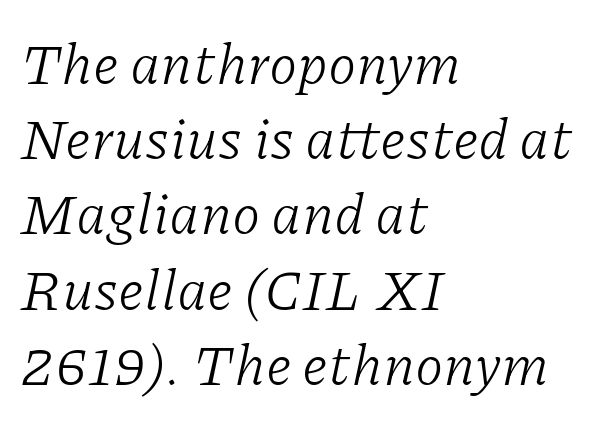
The image shows 57 px light serif type, italic (leaning right); set left-aligned, normal line spacing (1.32x), normal letter spacing, not underlined; low stroke contrast and a medium x-height.
